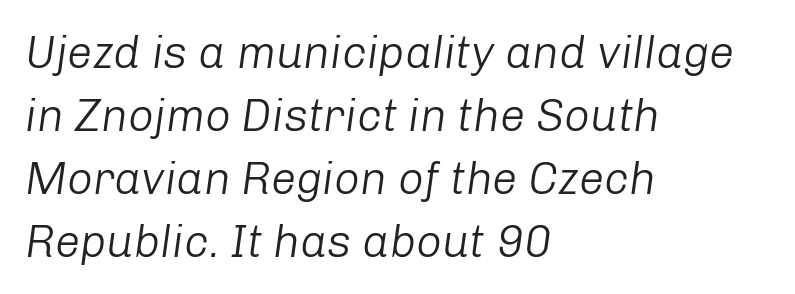
The image shows 45 px light type, italic (leaning right); set left-aligned, normal line spacing (1.4x), normal letter spacing, not underlined; low stroke contrast and a medium x-height.
